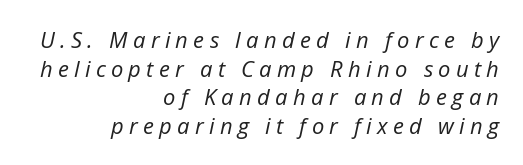
The image shows 22 px text type, italic (leaning right); set right-aligned, normal line spacing (1.3x), unusually wide letter spacing (+0.24 em), not underlined.
